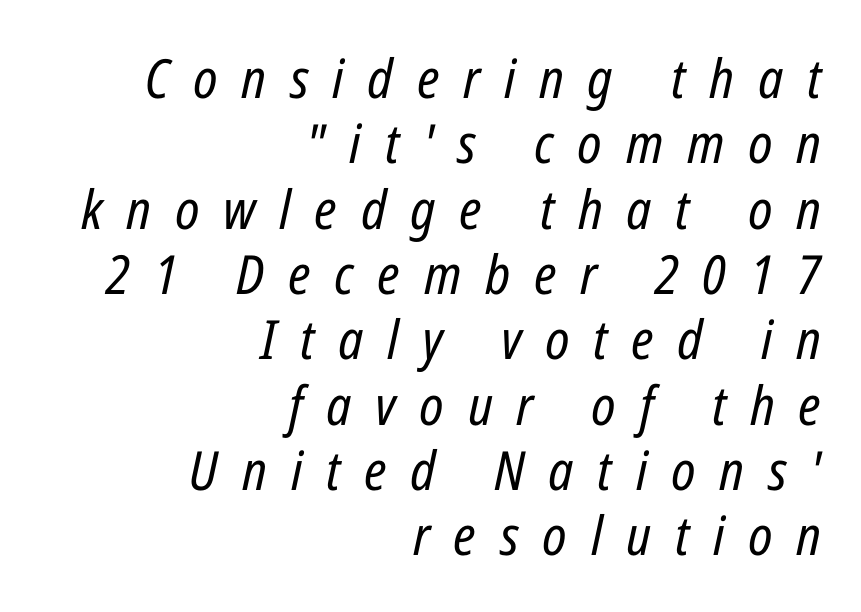
{"italic": "yes", "lean": "right", "slant_degrees": 12, "bold": "no", "weight": "regular", "width": "condensed", "stroke_contrast": "low", "x_height": "medium", "monospaced": "no", "underline": "no", "align": "right", "line_spacing_ratio": 1.21, "letter_spacing": "wide", "letter_spacing_em": 0.44, "glyph_px": 54}
